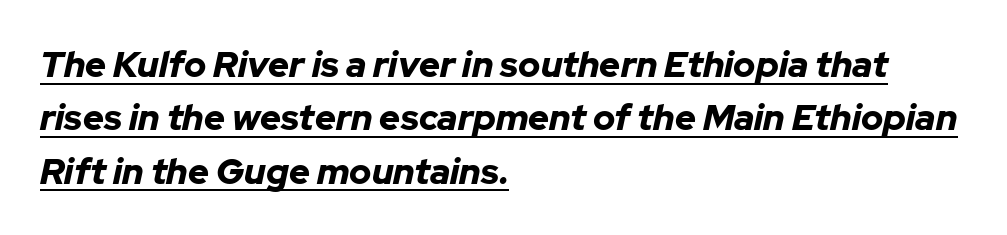
{"italic": "yes", "lean": "right", "slant_degrees": 12, "bold": "yes", "weight": "bold", "width": "normal", "stroke_contrast": "low", "x_height": "medium", "monospaced": "no", "underline": "yes", "align": "left", "line_spacing": "normal", "line_spacing_ratio": 1.48, "letter_spacing": "normal", "letter_spacing_em": 0.0, "glyph_px": 36}
